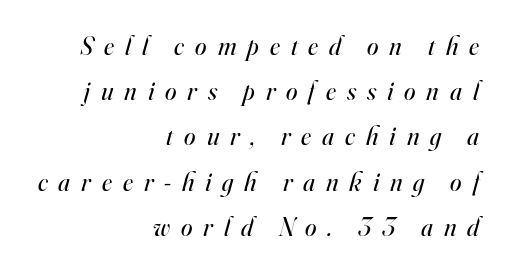
Q: Is the text bold? A: No.
Q: Is the text italic (slanted)? A: Yes, it leans right by about 16 degrees.
Q: Is the text underlined? A: No.
Q: How is the paragraph aligned? A: Right-aligned.
Q: Is the spacing between letters normal or unusually wide? A: Unusually wide.
